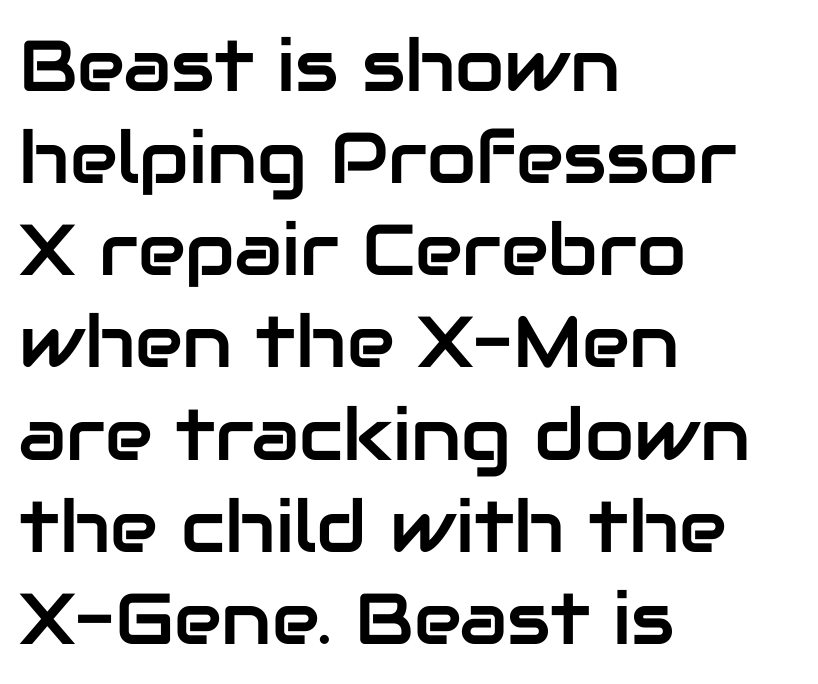
{"serif": "no", "italic": "no", "width": "normal", "stroke_contrast": "low", "x_height": "medium", "monospaced": "no", "underline": "no", "align": "left", "line_spacing": "normal", "line_spacing_ratio": 1.28, "letter_spacing": "normal", "letter_spacing_em": 0.0, "glyph_px": 72}
